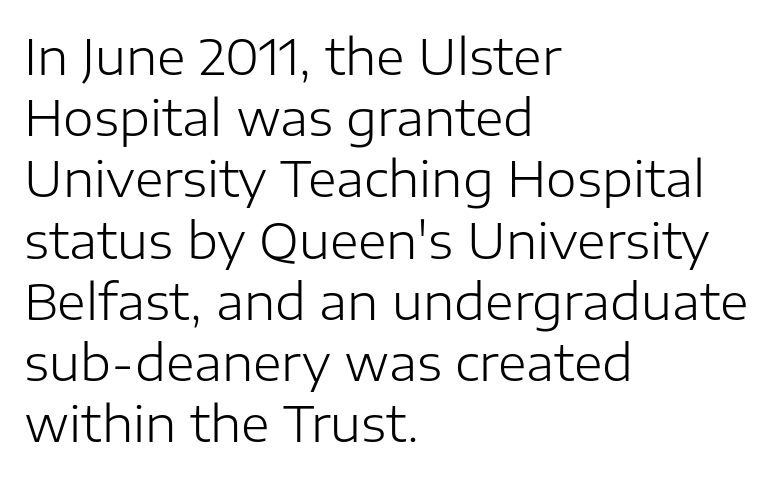
Q: Is the text bold? A: No.
Q: Is the text italic (slanted)? A: No, it is upright.
Q: Is the typeface a serif or a sans-serif typeface? A: Sans-serif.
Q: Is the text underlined? A: No.
Q: How is the paragraph aligned? A: Left-aligned.
Q: Is the spacing between letters normal or unusually wide? A: Normal.
Q: Is the spacing between lines tight, normal or loose? A: Normal.
Q: Width (condensed, normal, or wide)? A: Normal.
Q: Stroke contrast? A: Low.
Q: x-height? A: Medium.
Q: Monospaced? A: No.
